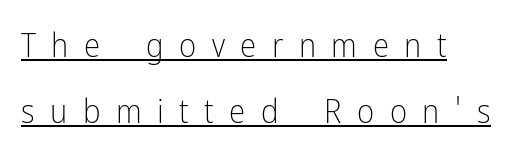
Underlining? Definitely there. A typesetter would call this heavily tracked-out type. The face looks like a standard text weight, possibly lighter. Is this a sans? Yes — the strokes have no serifs.
